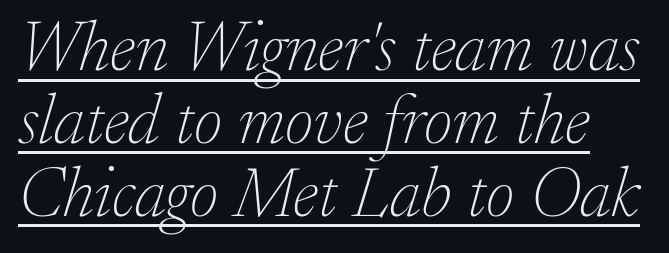
Q: Is the text bold? A: No.
Q: Is the text italic (slanted)? A: Yes, it leans right by about 17 degrees.
Q: Is the typeface a serif or a sans-serif typeface? A: Serif.
Q: Is the text underlined? A: Yes.
Q: Is the spacing between letters normal or unusually wide? A: Normal.
Q: Is the spacing between lines tight, normal or loose? A: Tight.
Q: Width (condensed, normal, or wide)? A: Normal.
Q: Stroke contrast? A: Low.
Q: x-height? A: Small.
Q: Monospaced? A: No.
